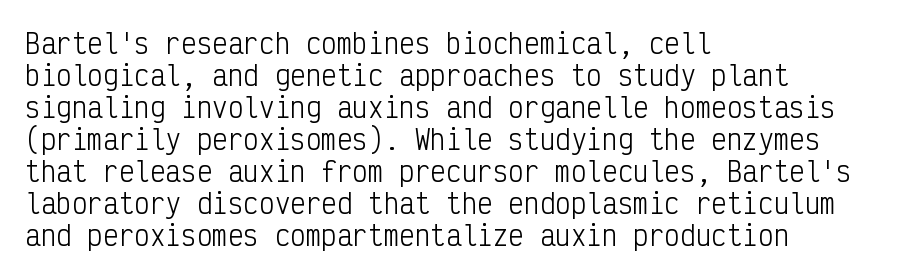
{"italic": "no", "bold": "no", "underline": "no", "align": "left", "line_spacing_ratio": 1.23, "letter_spacing": "normal", "letter_spacing_em": 0.0, "glyph_px": 26}
